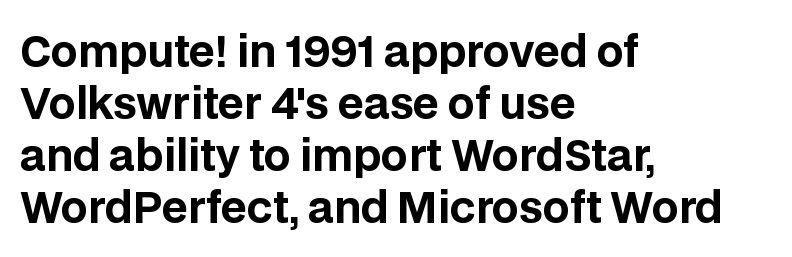
Q: Is the text bold? A: Yes.
Q: Is the text italic (slanted)? A: No, it is upright.
Q: Is the typeface a serif or a sans-serif typeface? A: Sans-serif.
Q: Is the text underlined? A: No.
Q: How is the paragraph aligned? A: Left-aligned.
Q: Is the spacing between letters normal or unusually wide? A: Normal.
Q: Width (condensed, normal, or wide)? A: Normal.
Q: Stroke contrast? A: Low.
Q: x-height? A: Large.
Q: Monospaced? A: No.
